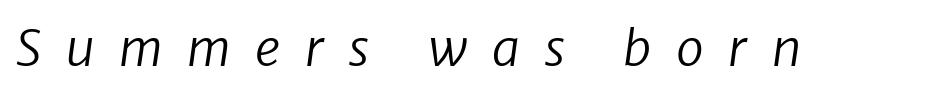
{"italic": "yes", "lean": "right", "slant_degrees": 8, "bold": "no", "weight": "regular", "width": "normal", "stroke_contrast": "low", "x_height": "medium", "monospaced": "no", "underline": "no", "letter_spacing": "wide", "letter_spacing_em": 0.49, "glyph_px": 50}
